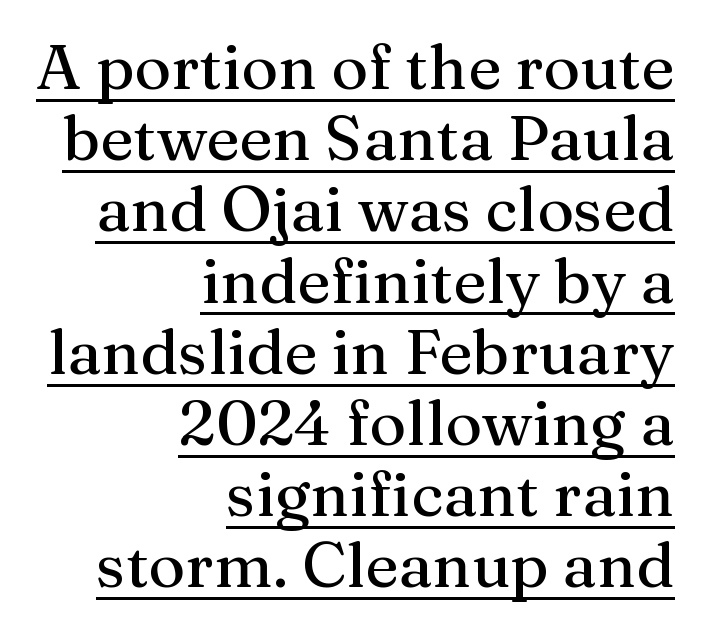
The image shows 63 px serif type, upright; set right-aligned, tight line spacing (1.13x), normal letter spacing, underlined; medium stroke contrast and a medium x-height.
